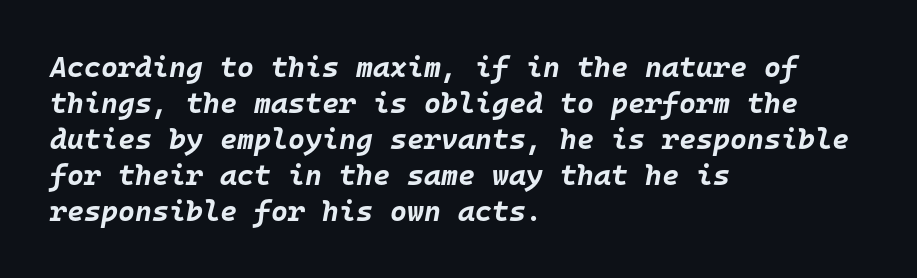
Pretty heavy lettering here — definitely bold. The text carries the slant typical of an italic or oblique font. Here the glyphs are tracked normally, forming tight word shapes. This rendering features lettering with no underline. Note the uniform advance width — an 'i' takes as much space as an 'm'.
